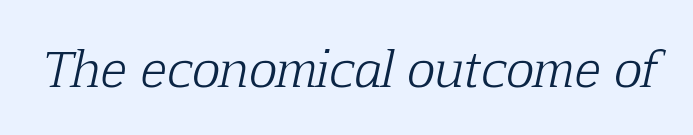
{"serif": "yes", "italic": "yes", "lean": "right", "slant_degrees": 12, "bold": "no", "weight": "light", "width": "normal", "stroke_contrast": "low", "x_height": "medium", "monospaced": "no", "underline": "no", "letter_spacing": "normal", "letter_spacing_em": 0.0, "glyph_px": 48}
